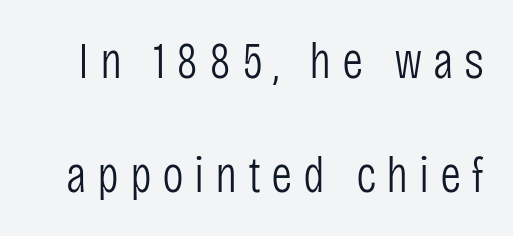
Check where the strokes stop: nothing finishes them off — pure sans. Compared with typical body copy, the letter spacing here is much looser. Notice the wide empty band between every row — that's loose leading. Varying glyph widths throughout — classic text-font behaviour. Stems and bowls with no extra thickness — not bold.
